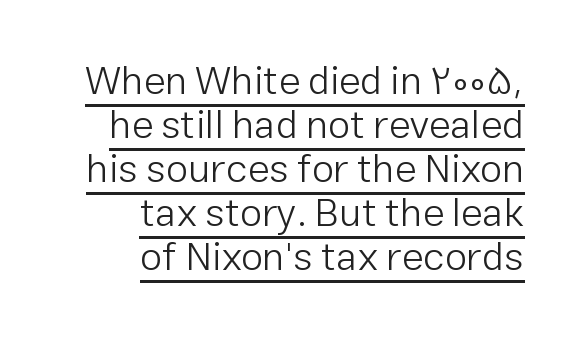
{"serif": "no", "italic": "no", "bold": "no", "weight": "light", "width": "normal", "stroke_contrast": "low", "x_height": "medium", "monospaced": "no", "underline": "yes", "align": "right", "line_spacing": "tight", "line_spacing_ratio": 1.1, "letter_spacing": "normal", "letter_spacing_em": 0.0, "glyph_px": 40}
